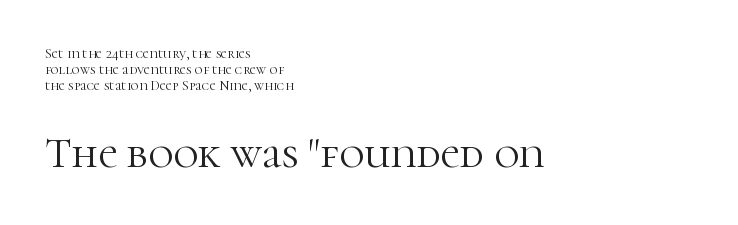
{"serif": "yes", "italic": "no", "bold": "no", "weight": "light", "width": "normal", "stroke_contrast": "high", "x_height": "medium", "monospaced": "no", "underline": "no", "align": "left", "line_spacing": "tight", "line_spacing_ratio": 1.13, "letter_spacing": "normal", "letter_spacing_em": 0.0, "larger_block": "second", "size_ratio": 3.07, "glyph_px": 43}
